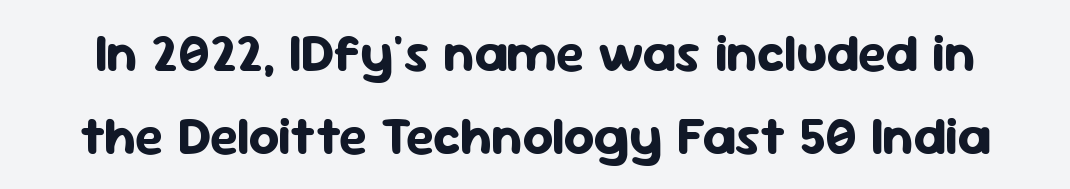
The image shows 53 px bold sans-serif type, upright; set normal line spacing (1.57x), normal letter spacing, not underlined; low stroke contrast and a medium x-height.
